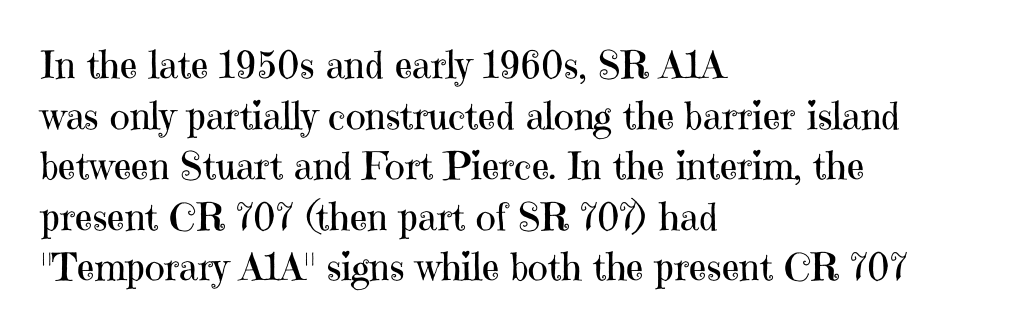
Q: Is the text bold? A: No.
Q: Is the text italic (slanted)? A: No, it is upright.
Q: Is the typeface a serif or a sans-serif typeface? A: Serif.
Q: Is the text underlined? A: No.
Q: How is the paragraph aligned? A: Left-aligned.
Q: Is the spacing between letters normal or unusually wide? A: Normal.
Q: Is the spacing between lines tight, normal or loose? A: Normal.
Q: Width (condensed, normal, or wide)? A: Normal.
Q: Stroke contrast? A: High.
Q: x-height? A: Medium.
Q: Monospaced? A: No.
